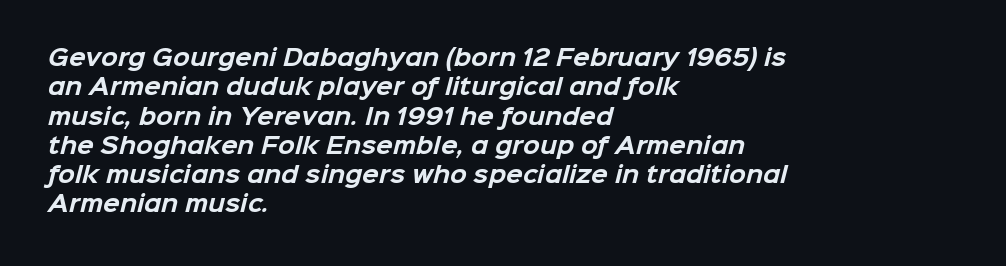
The image shows 22 px bold type; set left-aligned, normal line spacing (1.33x), normal letter spacing, not underlined.
